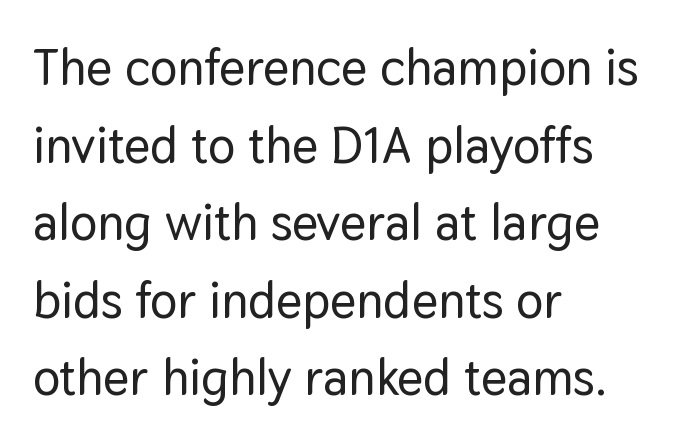
{"serif": "no", "italic": "no", "width": "normal", "stroke_contrast": "low", "x_height": "medium", "monospaced": "no", "underline": "no", "align": "left", "line_spacing": "normal", "line_spacing_ratio": 1.52, "letter_spacing": "normal", "letter_spacing_em": 0.0, "glyph_px": 51}
